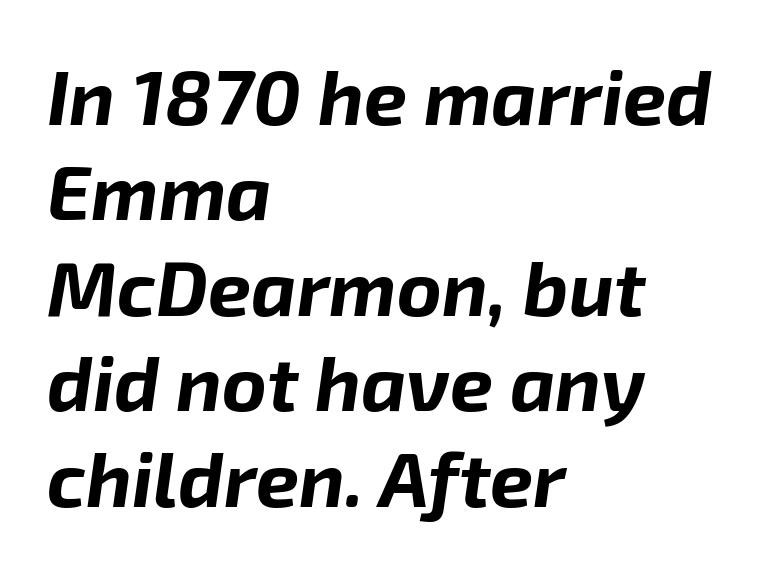
On the weight axis this lands at bold, roughly 700. The baseline area is clear. A typesetter would call this proportional, since set widths differ per character. The typography opts for an oblique posture over an upright one.
